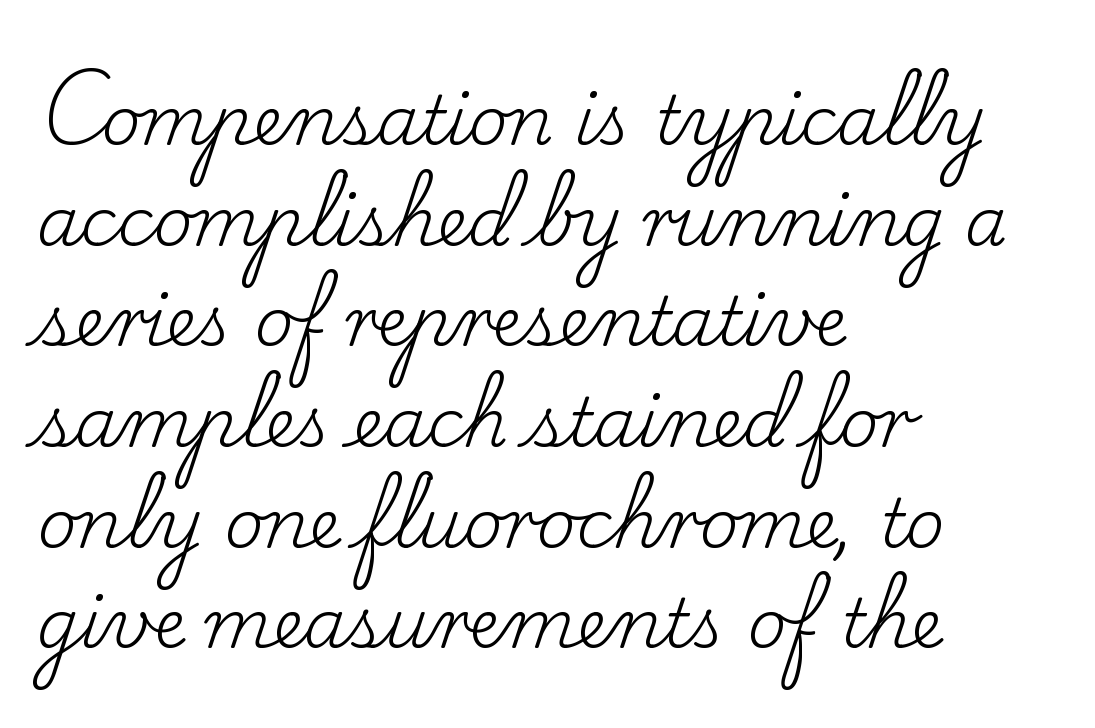
{"serif": "yes", "bold": "no", "weight": "regular", "width": "normal", "stroke_contrast": "low", "x_height": "small", "monospaced": "no", "underline": "no", "align": "left", "line_spacing": "normal", "line_spacing_ratio": 1.48, "letter_spacing": "normal", "letter_spacing_em": 0.0, "glyph_px": 68}
